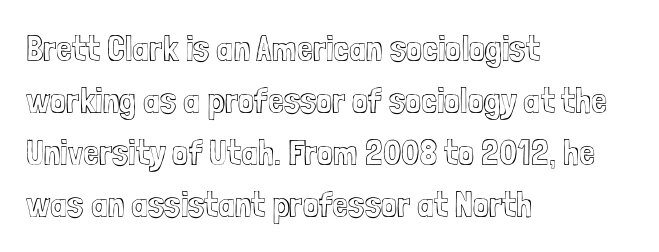
{"italic": "no", "width": "condensed", "x_height": "medium", "monospaced": "no", "underline": "no", "align": "left", "line_spacing": "normal", "line_spacing_ratio": 1.44, "letter_spacing": "normal", "letter_spacing_em": 0.0, "glyph_px": 36}
